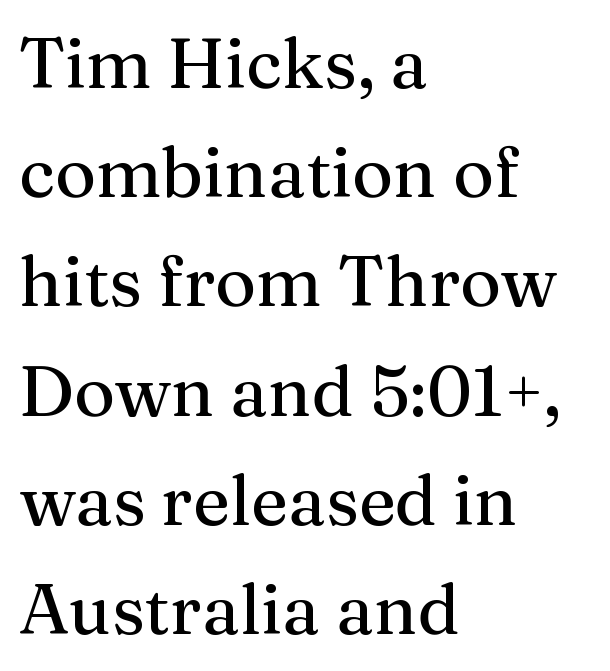
The image shows 70 px serif type, upright; set left-aligned, normal line spacing (1.56x), normal letter spacing, not underlined; medium stroke contrast and a medium x-height.
